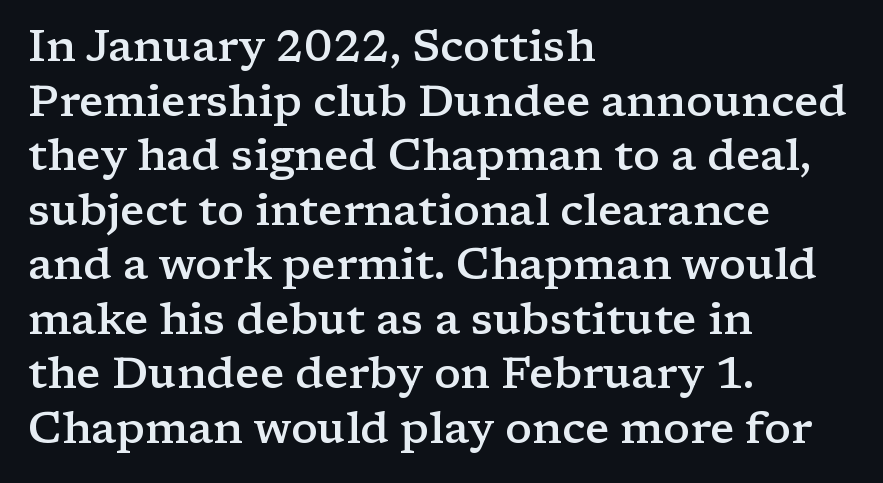
The image shows 44 px semibold, wide serif type, upright; set left-aligned, line spacing 1.24x, normal letter spacing, not underlined; low stroke contrast and a medium x-height.
